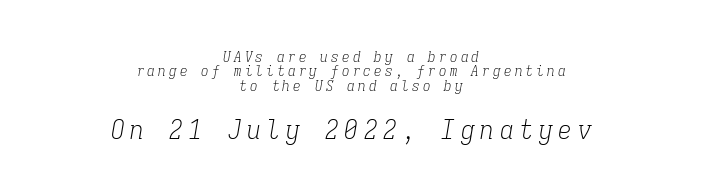
Q: Is the text bold? A: No.
Q: Is the text italic (slanted)? A: Yes, it leans right by about 9 degrees.
Q: Is the text underlined? A: No.
Q: How is the paragraph aligned? A: Centered.
Q: Is the spacing between letters normal or unusually wide? A: Unusually wide.
Q: Is the spacing between lines tight, normal or loose? A: Tight.
Q: Which block of text is set in a larger size, the first (top) or the second (bottom)? A: The second (bottom) one.
